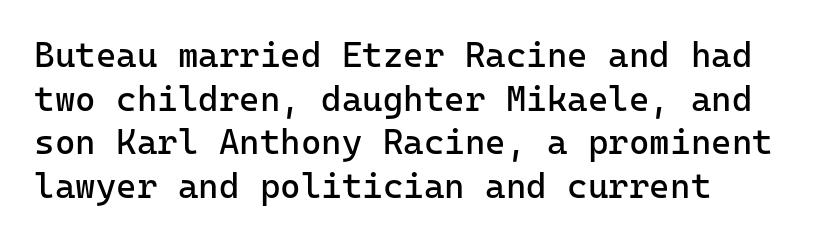
This sample has the even, mechanical cadence of fixed-width lettering. Anything drawn beneath the words? Only blank space. Nope, no serifs anywhere on these letters. Visually the block forms a straight wall on the left and a jagged coastline on the right. Every stem runs plumb, perpendicular to the baseline.
